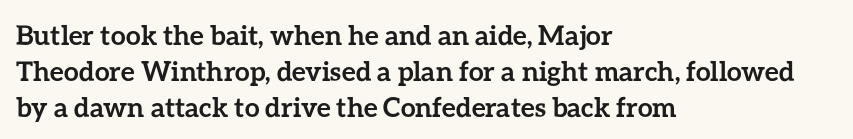
Is there much room between lines? A standard amount, neither cramped nor airy. This rendering features lettering with no underline. The typography opts for an upright posture over an oblique one. Standard letterfit; no display-style spreading of the glyphs. Line starts are locked; line ends wander. Heavy-handed strokes throughout: this text is bold.
